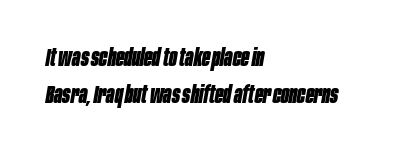
{"italic": "yes", "lean": "right", "slant_degrees": 10, "bold": "yes", "underline": "no", "align": "left", "line_spacing": "normal", "line_spacing_ratio": 1.53, "letter_spacing": "normal", "letter_spacing_em": 0.0, "glyph_px": 24}
